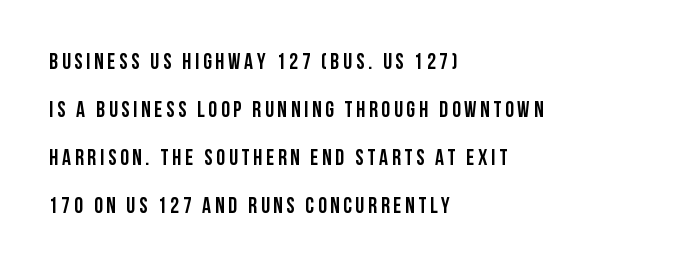
{"italic": "no", "underline": "no", "align": "left", "line_spacing": "loose", "line_spacing_ratio": 2.18, "glyph_px": 22}
